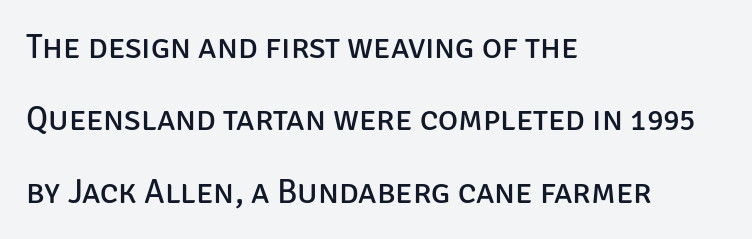
{"serif": "no", "italic": "no", "bold": "no", "weight": "regular", "width": "normal", "stroke_contrast": "low", "x_height": "large", "monospaced": "no", "underline": "no", "align": "left", "line_spacing": "loose", "line_spacing_ratio": 2.13, "letter_spacing": "normal", "letter_spacing_em": 0.0, "glyph_px": 34}
